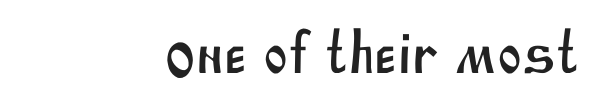
How are the letters spaced? Ordinarily, with no added tracking. Casual observation: everything's shoved over to the right. Has an underline been added? It has not. What kind of face is this? One without serifs — a sans. Each letter keeps its own natural width here, so spacing adapts to shape.
